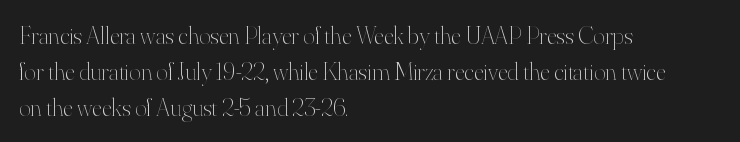
{"italic": "no", "bold": "no", "underline": "no", "align": "left", "line_spacing": "normal", "line_spacing_ratio": 1.44, "letter_spacing": "normal", "letter_spacing_em": 0.0, "glyph_px": 25}
